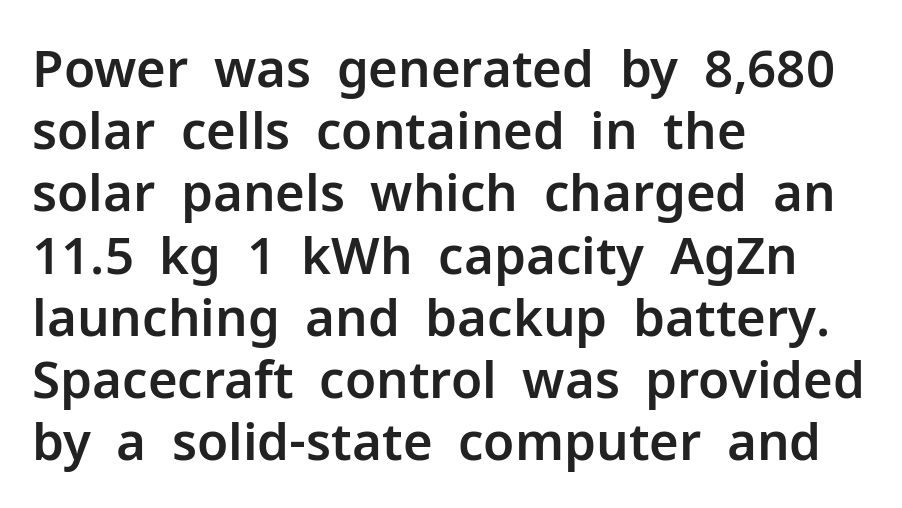
Any mark beneath the type? The region is blank. Standard letterfit; no display-style spreading of the glyphs. This sample has the flowing, uneven cadence of proportional lettering. The characters display no serif detailing; their extremities are plain. Leftover space on each line is placed entirely after the last word. Every stem runs plumb, perpendicular to the baseline.
